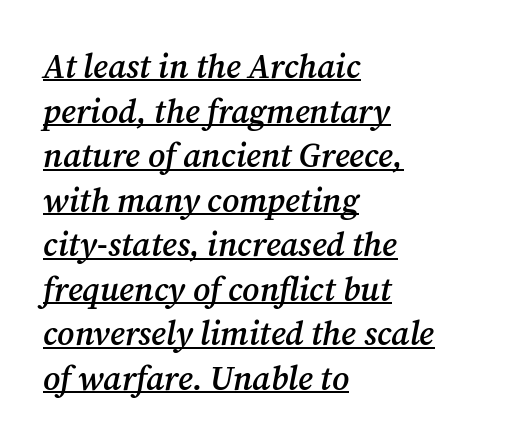
The rendering uses a semibold face; strokes are thickened but not to full bold. The whole block is typeset with a tilt. Regarding leading, the lines here are spaced in the standard way. This is serif lettering, the kind often seen in printed books. These lines are rendered in a variable-pitch font.
